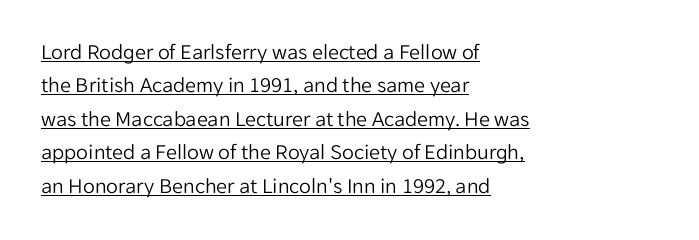
{"italic": "no", "bold": "no", "underline": "yes", "align": "left", "line_spacing": "normal", "line_spacing_ratio": 1.52, "letter_spacing": "normal", "letter_spacing_em": 0.0, "glyph_px": 22}
